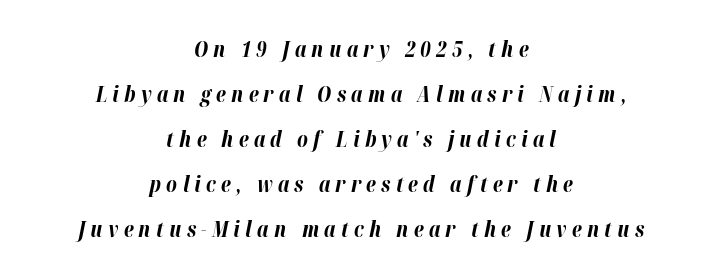
{"italic": "yes", "lean": "right", "slant_degrees": 12, "bold": "yes", "underline": "no", "align": "center", "line_spacing": "loose", "line_spacing_ratio": 2.14, "letter_spacing": "wide", "letter_spacing_em": 0.25, "glyph_px": 21}
